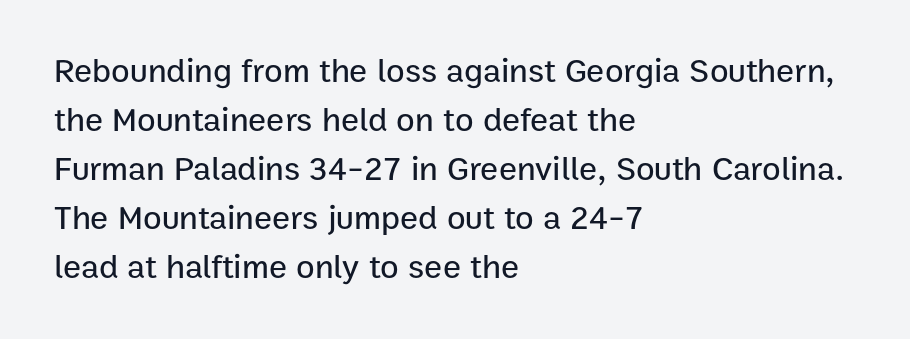
The area under the type is left untouched. Spacing verdict: proportional, widths tailored to each character. These lines are set flush left with a ragged right edge. Grotesque or geometric, the face here clearly has no serifs. Ascenders rise straight up at ninety degrees. Does the leading feel generous? No, just average.
